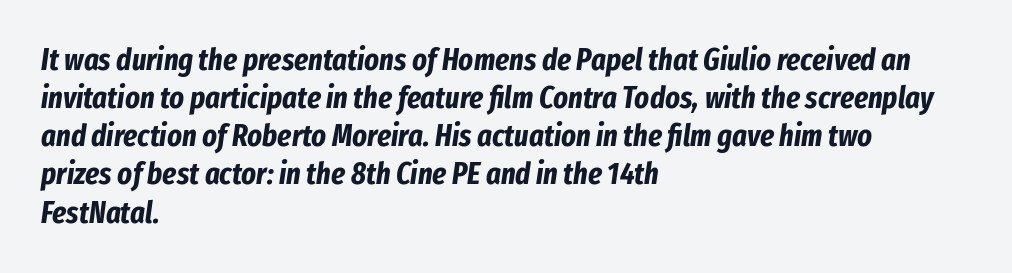
Looks like regular typesetting: each glyph gets only the width it needs. Caption: standard tracking, unaltered. Observe the lean: these are italic letterforms. Typeset ragged right — the left edge is the straight one.
